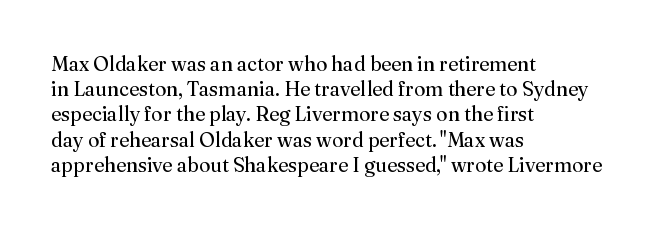
How would I describe the line gaps? Plain and ordinary. Stem width sits at or under what a default text font uses. Posture: straight, roman, zero tilt. Underlining? Definitely not there. How are the letters spaced? Ordinarily, with no added tracking. Alignment: flush left.
